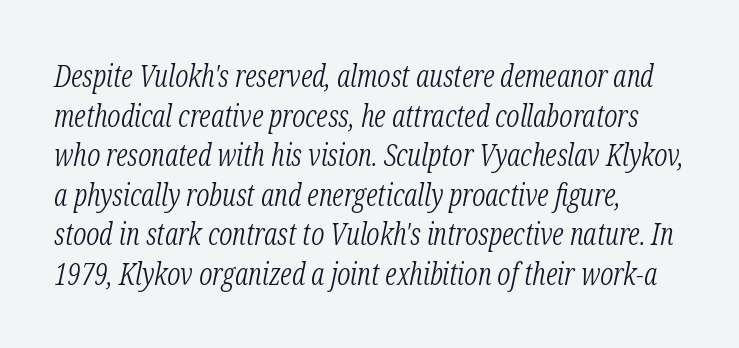
No letter is thick-stroked: the sample isn't bold. Designer's note — italics engaged. Regarding leading, the lines here are spaced in the standard way. Here the designer chose a conventional face with non-uniform glyph widths. The zone under the glyphs is completely vacant. Reading down the block, your eye returns to a fixed left position each line.
